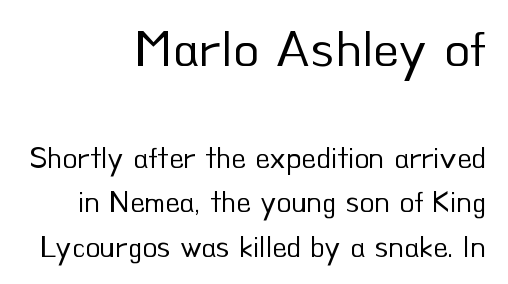
Q: Is the text bold? A: No.
Q: Is the text italic (slanted)? A: No, it is upright.
Q: Is the typeface a serif or a sans-serif typeface? A: Sans-serif.
Q: Is the text underlined? A: No.
Q: How is the paragraph aligned? A: Right-aligned.
Q: Is the spacing between letters normal or unusually wide? A: Normal.
Q: Is the spacing between lines tight, normal or loose? A: Normal.
Q: Which block of text is set in a larger size, the first (top) or the second (bottom)? A: The first (top) one.
Q: Width (condensed, normal, or wide)? A: Normal.
Q: Stroke contrast? A: Low.
Q: x-height? A: Small.
Q: Monospaced? A: No.
